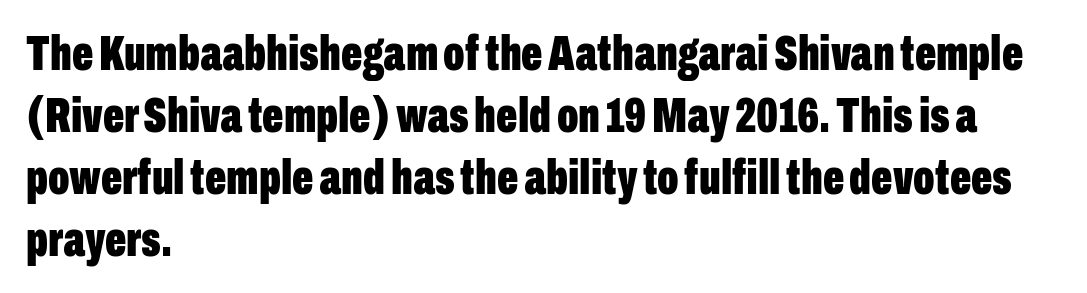
These lines were composed using upright roman letters. Weight: bold. Here the glyphs are tracked normally, forming tight word shapes. Do the characters align in a grid? No, the font is proportional. Typographically, this falls in the sans-serif category. Alignment: flush left.
